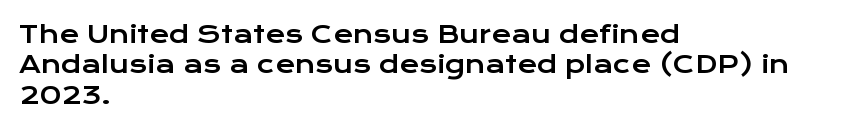
Q: Is the text italic (slanted)? A: No, it is upright.
Q: Is the text underlined? A: No.
Q: How is the paragraph aligned? A: Left-aligned.
Q: Is the spacing between letters normal or unusually wide? A: Normal.
Q: Is the spacing between lines tight, normal or loose? A: Normal.
